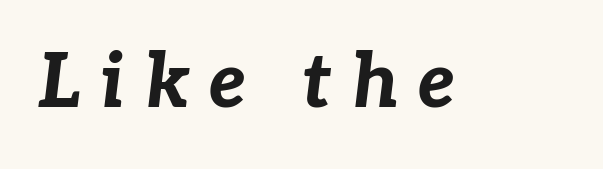
{"italic": "yes", "lean": "right", "slant_degrees": 7, "bold": "yes", "weight": "bold", "width": "normal", "stroke_contrast": "low", "x_height": "medium", "monospaced": "no", "underline": "no", "letter_spacing": "wide", "letter_spacing_em": 0.25, "glyph_px": 75}
